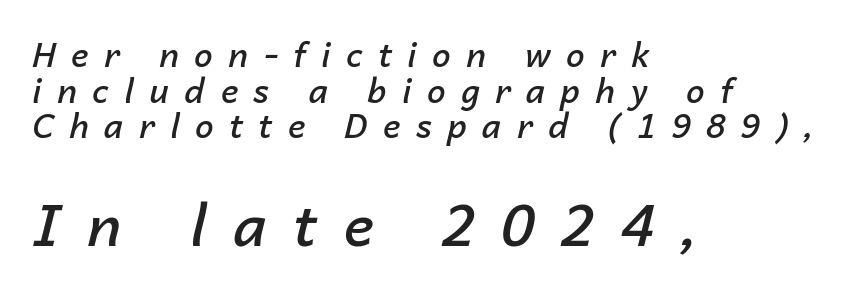
The image shows 57 px semibold type, italic (leaning right); set left-aligned, tight line spacing (1.08x), unusually wide letter spacing (+0.47 em), not underlined; the second (bottom) block is 1.73x larger; low stroke contrast and a medium x-height.
